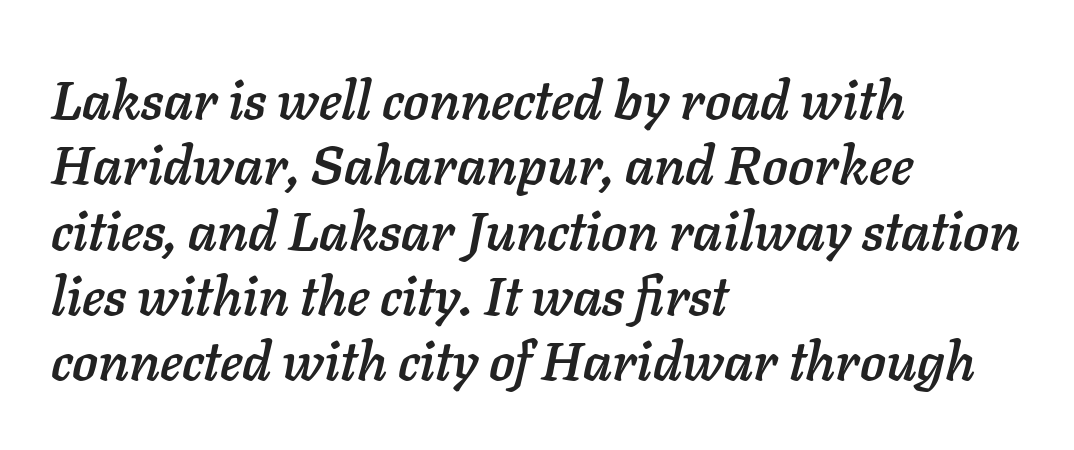
{"italic": "yes", "lean": "right", "slant_degrees": 11, "width": "normal", "stroke_contrast": "low", "x_height": "medium", "monospaced": "no", "underline": "no", "align": "left", "line_spacing_ratio": 1.21, "letter_spacing": "normal", "letter_spacing_em": 0.0, "glyph_px": 54}
